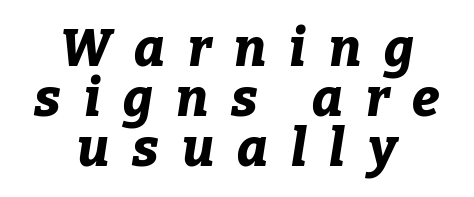
This sample uses expanded letter spacing, leaving extra air between glyphs. Bare-footed words on every line. An italicized treatment has been applied to the whole sample. Visually the block forms a symmetrical silhouette, jagged on both flanks. Plenty of ink on the page — the face is bold. Think of a printed novel: that variable character pitch is what you see here.
